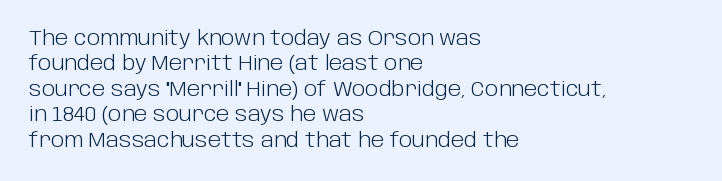
The rows are spaced the way most documents space them. Weight: in the light-to-regular range. Each word holds together tightly as a unit, with standard inter-letter gaps. Nobody drew a line under any word here.
